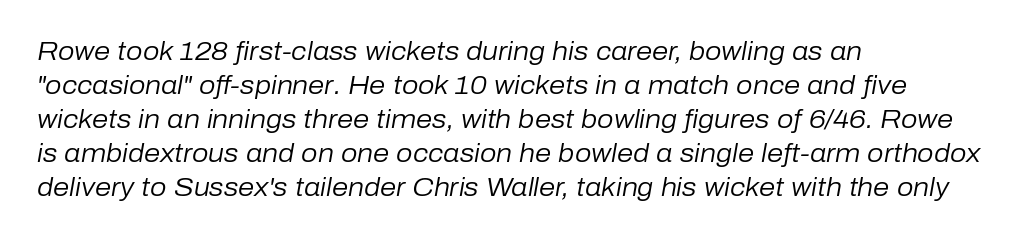
The image shows 26 px text type, italic (leaning right); set left-aligned, normal line spacing (1.31x), normal letter spacing, not underlined.
